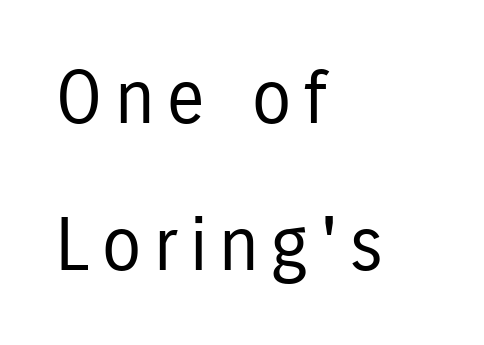
Q: Is the text bold? A: No.
Q: Is the text italic (slanted)? A: No, it is upright.
Q: Is the typeface a serif or a sans-serif typeface? A: Sans-serif.
Q: Is the text underlined? A: No.
Q: How is the paragraph aligned? A: Left-aligned.
Q: Is the spacing between lines tight, normal or loose? A: Loose.
Q: Width (condensed, normal, or wide)? A: Condensed.
Q: Stroke contrast? A: Low.
Q: x-height? A: Medium.
Q: Monospaced? A: No.
